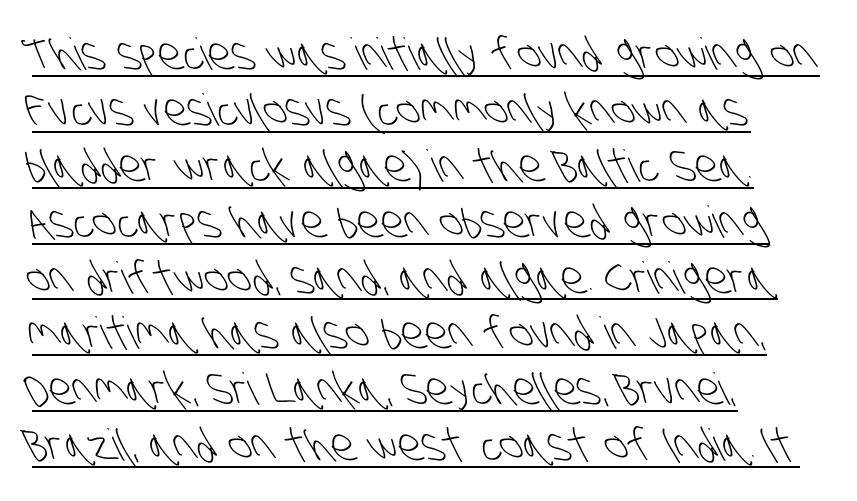
{"serif": "no", "bold": "no", "weight": "light", "width": "condensed", "stroke_contrast": "low", "x_height": "large", "monospaced": "no", "underline": "yes", "align": "left", "line_spacing": "normal", "line_spacing_ratio": 1.27, "letter_spacing": "normal", "letter_spacing_em": 0.0, "glyph_px": 44}
